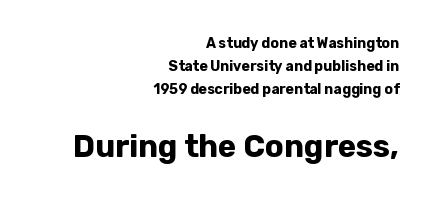
Q: Is the text bold? A: Yes.
Q: Is the text italic (slanted)? A: No, it is upright.
Q: Is the typeface a serif or a sans-serif typeface? A: Sans-serif.
Q: Is the text underlined? A: No.
Q: How is the paragraph aligned? A: Right-aligned.
Q: Is the spacing between letters normal or unusually wide? A: Normal.
Q: Is the spacing between lines tight, normal or loose? A: Normal.
Q: Which block of text is set in a larger size, the first (top) or the second (bottom)? A: The second (bottom) one.
Q: Width (condensed, normal, or wide)? A: Normal.
Q: Stroke contrast? A: Low.
Q: x-height? A: Medium.
Q: Monospaced? A: No.
